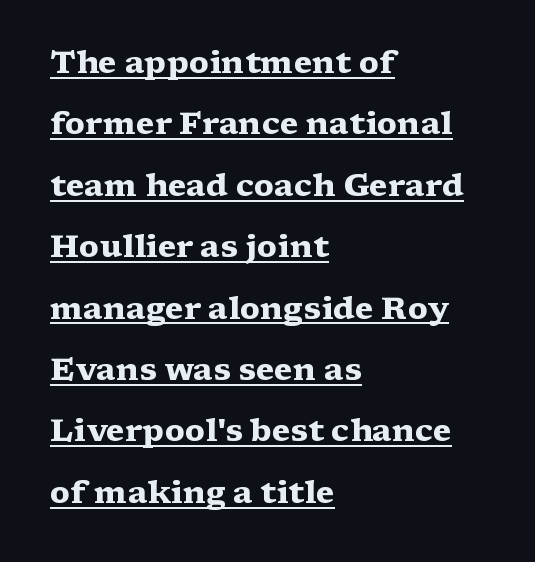
The image shows 31 px heavy, wide serif type, upright; set left-aligned, loose line spacing (1.98x), normal letter spacing, underlined; medium stroke contrast and a medium x-height.
